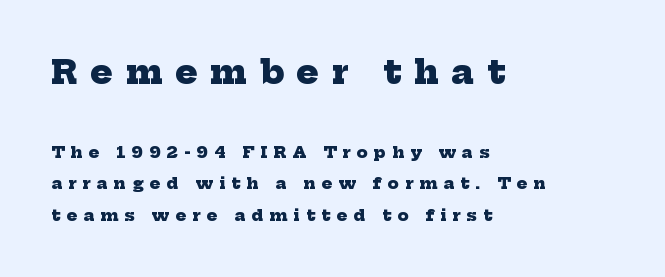
The image shows 33 px heavy serif type; set left-aligned, loose line spacing (1.96x), unusually wide letter spacing (+0.39 em), not underlined; the first (top) block is 2.06x larger; low stroke contrast and a medium x-height.
